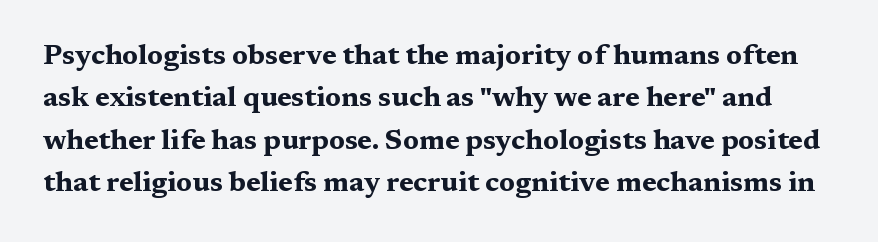
Q: Is the text bold? A: Yes.
Q: Is the text italic (slanted)? A: No, it is upright.
Q: Is the typeface a serif or a sans-serif typeface? A: Serif.
Q: Is the text underlined? A: No.
Q: Is the spacing between letters normal or unusually wide? A: Normal.
Q: Is the spacing between lines tight, normal or loose? A: Normal.
Q: Width (condensed, normal, or wide)? A: Wide.
Q: Stroke contrast? A: Medium.
Q: x-height? A: Medium.
Q: Monospaced? A: No.
